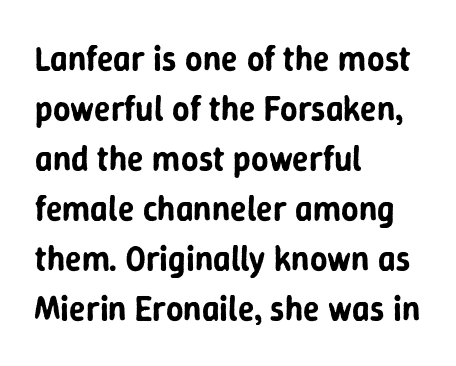
Lines of text with bare space underneath. One glance says typical: line gaps are just what's usual. Note the varied advance widths — an 'i' is clearly narrower than an 'm'. Style check: upright. The setting favours the left margin, as ordinary paragraphs usually do. Does extra space separate the letters? No, they use regular spacing.
